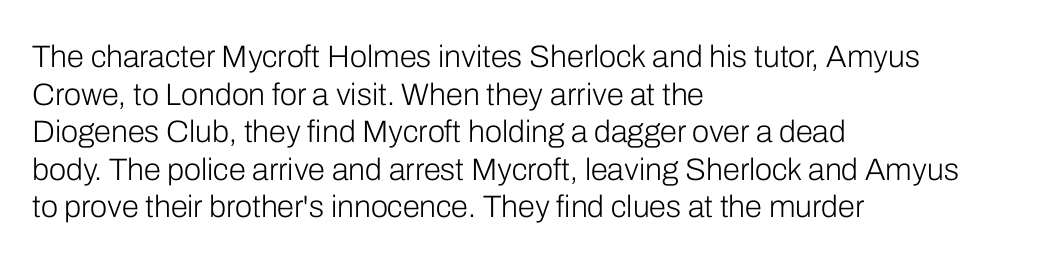
{"serif": "no", "italic": "no", "bold": "no", "weight": "light", "width": "normal", "stroke_contrast": "low", "x_height": "medium", "monospaced": "no", "underline": "no", "align": "left", "line_spacing_ratio": 1.21, "letter_spacing": "normal", "letter_spacing_em": 0.0, "glyph_px": 31}
